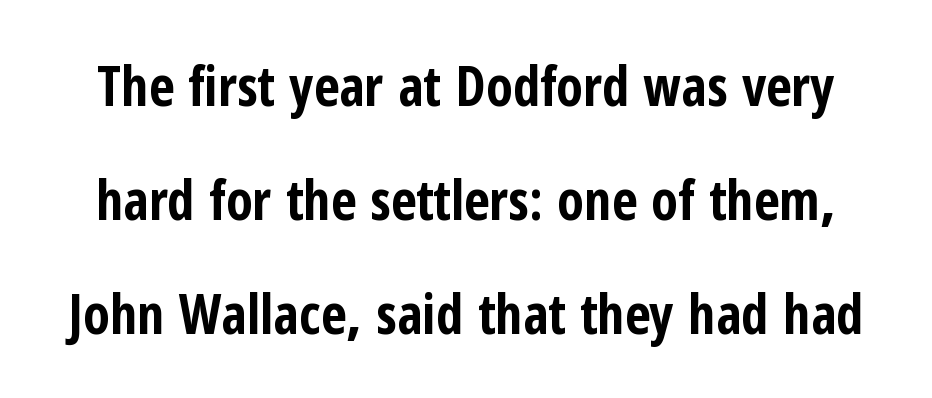
{"serif": "no", "italic": "no", "bold": "yes", "weight": "bold", "width": "condensed", "stroke_contrast": "low", "x_height": "medium", "monospaced": "no", "underline": "no", "line_spacing": "loose", "line_spacing_ratio": 2.07, "letter_spacing": "normal", "letter_spacing_em": 0.0, "glyph_px": 55}
